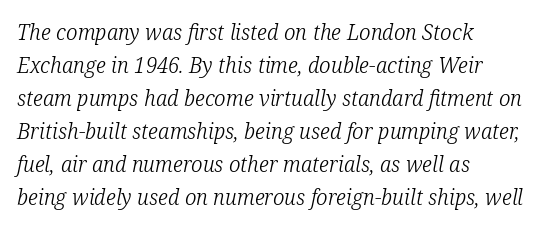
Q: Is the text bold? A: No.
Q: Is the text italic (slanted)? A: Yes, it leans right by about 12 degrees.
Q: Is the text underlined? A: No.
Q: How is the paragraph aligned? A: Left-aligned.
Q: Is the spacing between letters normal or unusually wide? A: Normal.
Q: Is the spacing between lines tight, normal or loose? A: Normal.
